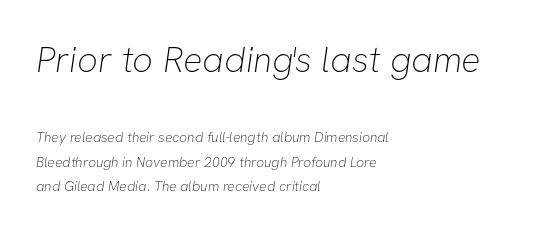
The image shows 36 px thin sans-serif type; set left-aligned, line spacing 1.76x, normal letter spacing, not underlined; the first (top) block is 2.57x larger; low stroke contrast and a medium x-height.
